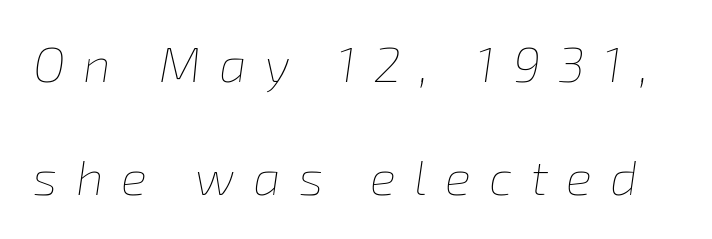
Q: Is the text bold? A: No.
Q: Is the text italic (slanted)? A: Yes, it leans right by about 8 degrees.
Q: Is the text underlined? A: No.
Q: Is the spacing between letters normal or unusually wide? A: Unusually wide.
Q: Is the spacing between lines tight, normal or loose? A: Loose.
Q: Width (condensed, normal, or wide)? A: Normal.
Q: Stroke contrast? A: Low.
Q: x-height? A: Medium.
Q: Monospaced? A: No.
